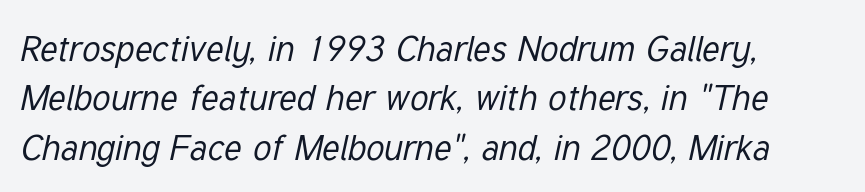
Rows of type keep a routine distance in the vertical direction. The passage shown is typed in a proportional face where columns would drift. Summary of weight: not heavy and not bold. No word sits above an underline. The gaps between neighbouring characters are ordinary and unremarkable.
